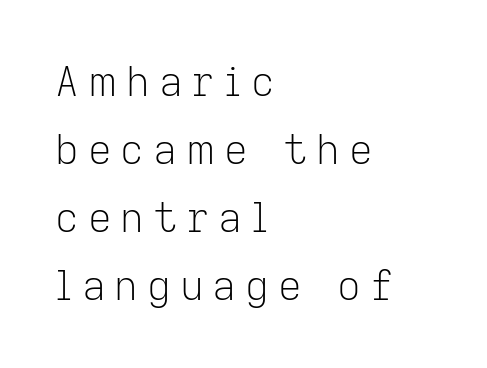
Successive baselines arrive at the customary interval. Between one letter and the next there's a generous, obvious gap. Unmarked baselines from the first word to the last. A student would call this left alignment; a typographer would say flush left, rag right. Quick note: not italic, upright.
